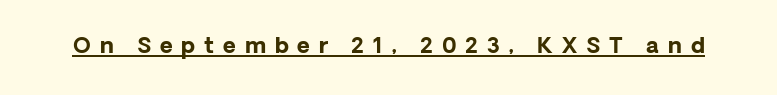
Q: Is the text bold? A: Yes.
Q: Is the text italic (slanted)? A: No, it is upright.
Q: Is the text underlined? A: Yes.
Q: Is the spacing between letters normal or unusually wide? A: Unusually wide.
